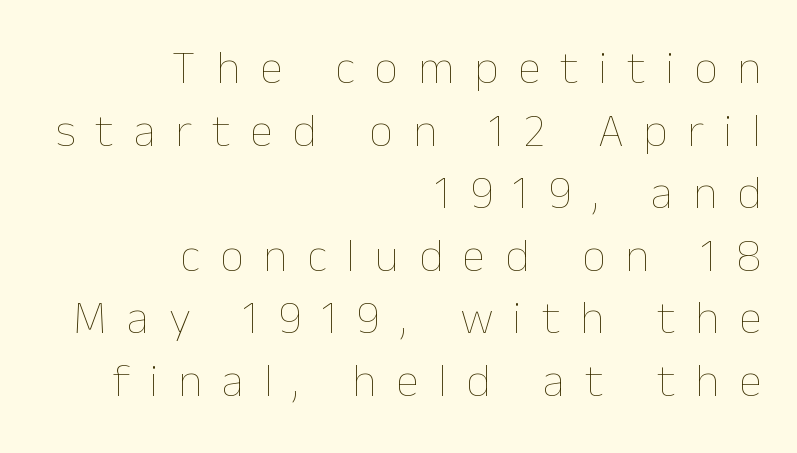
Q: Is the text bold? A: No.
Q: Is the text italic (slanted)? A: No, it is upright.
Q: Is the text underlined? A: No.
Q: How is the paragraph aligned? A: Right-aligned.
Q: Is the spacing between letters normal or unusually wide? A: Unusually wide.
Q: Is the spacing between lines tight, normal or loose? A: Normal.
Q: Width (condensed, normal, or wide)? A: Normal.
Q: Stroke contrast? A: Low.
Q: x-height? A: Medium.
Q: Monospaced? A: No.
